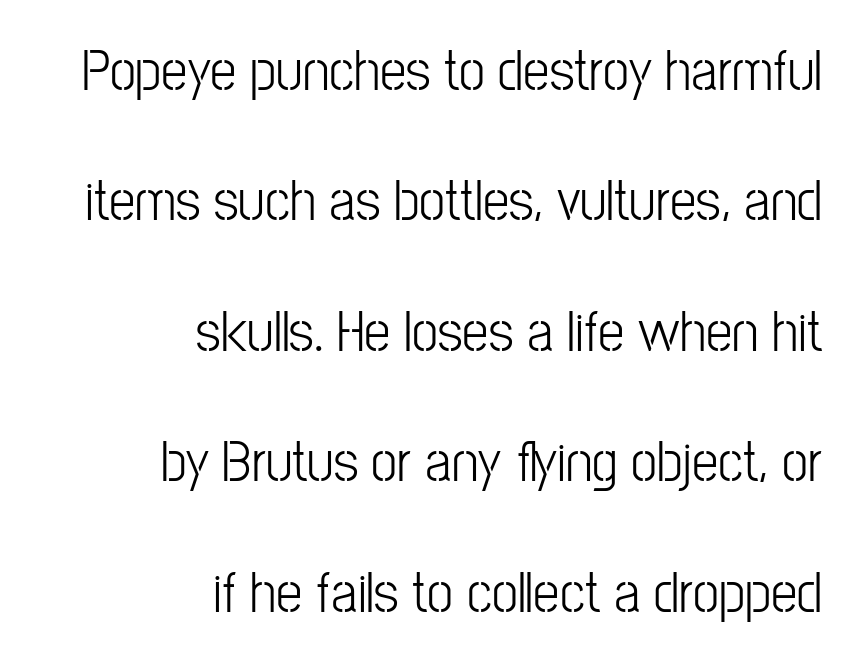
{"serif": "no", "italic": "no", "bold": "no", "weight": "light", "width": "condensed", "stroke_contrast": "low", "x_height": "medium", "monospaced": "no", "underline": "no", "align": "right", "line_spacing": "loose", "line_spacing_ratio": 2.21, "letter_spacing": "normal", "letter_spacing_em": 0.0, "glyph_px": 59}
